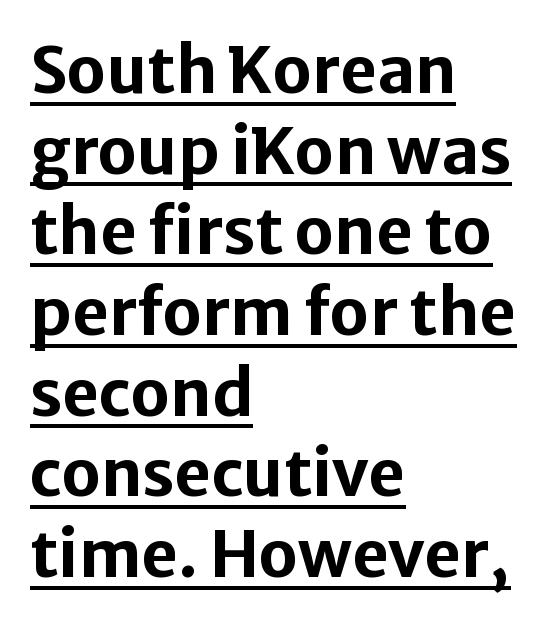
The image shows 64 px bold sans-serif type, upright; set left-aligned, normal line spacing (1.26x), normal letter spacing, underlined; low stroke contrast and a medium x-height.
